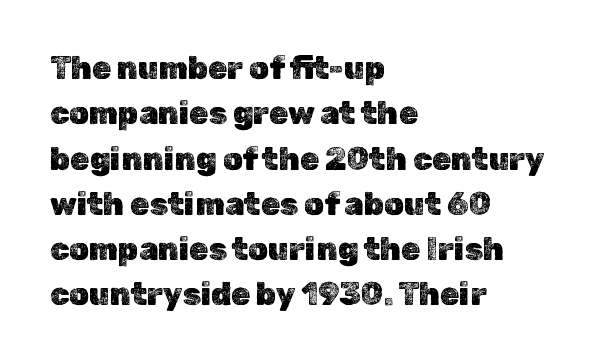
The image shows 31 px text type, upright; set left-aligned, normal line spacing (1.46x), normal letter spacing, not underlined; a medium x-height.
